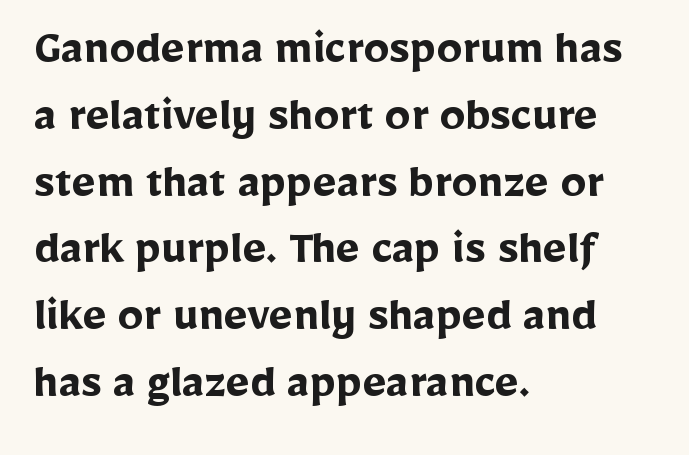
{"serif": "no", "italic": "no", "bold": "yes", "weight": "semibold", "width": "normal", "stroke_contrast": "low", "x_height": "medium", "monospaced": "no", "underline": "no", "align": "left", "line_spacing": "normal", "line_spacing_ratio": 1.31, "letter_spacing": "normal", "letter_spacing_em": 0.0, "glyph_px": 51}
